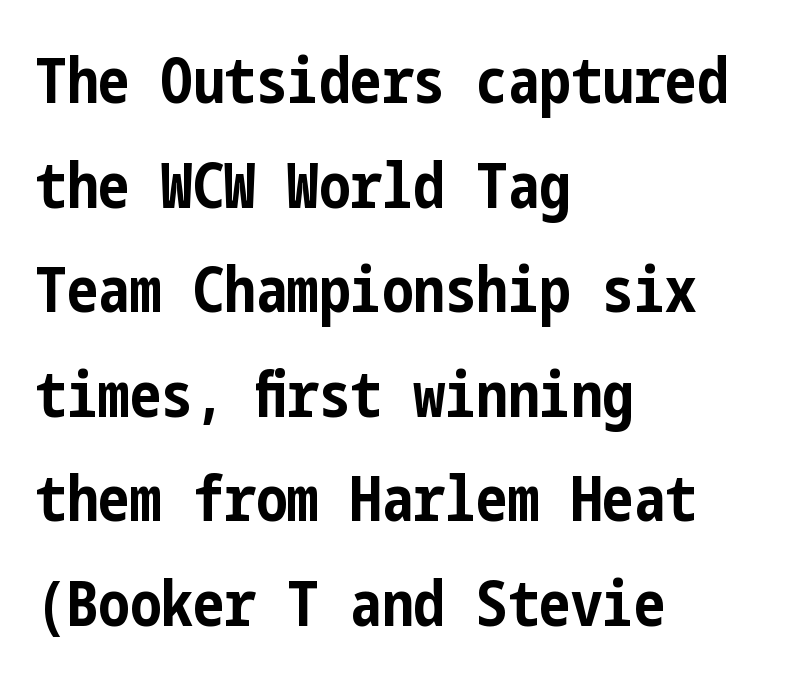
The text block is weighted toward the left margin, trailing off unevenly rightward. The passage shown stacks its lines at a standard gap. Default kerning and tracking; the words read as compact shapes. Pretty heavy lettering here — definitely bold. No word sits above an underline.
